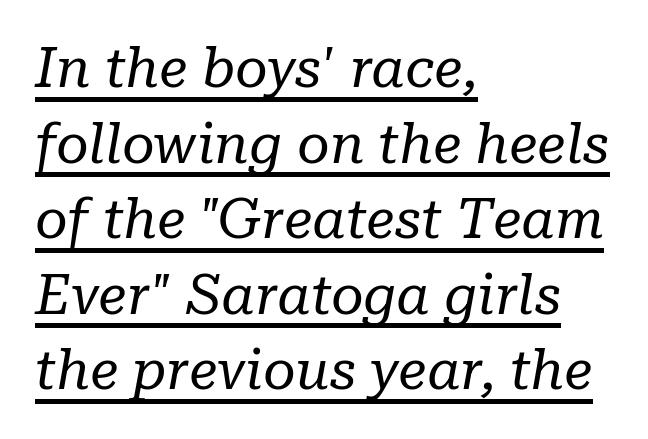
{"serif": "yes", "italic": "yes", "lean": "right", "slant_degrees": 10, "bold": "no", "weight": "regular", "width": "normal", "stroke_contrast": "low", "x_height": "medium", "monospaced": "no", "underline": "yes", "align": "left", "line_spacing": "normal", "line_spacing_ratio": 1.35, "letter_spacing": "normal", "letter_spacing_em": 0.0, "glyph_px": 56}
